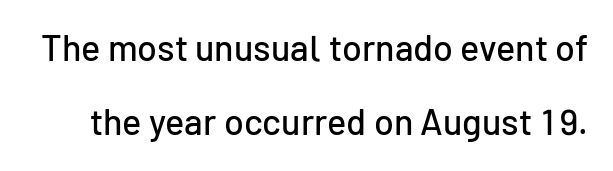
Q: Is the text italic (slanted)? A: No, it is upright.
Q: Is the typeface a serif or a sans-serif typeface? A: Sans-serif.
Q: Is the text underlined? A: No.
Q: Is the spacing between letters normal or unusually wide? A: Normal.
Q: Is the spacing between lines tight, normal or loose? A: Loose.
Q: Width (condensed, normal, or wide)? A: Normal.
Q: Stroke contrast? A: Low.
Q: x-height? A: Medium.
Q: Monospaced? A: No.
